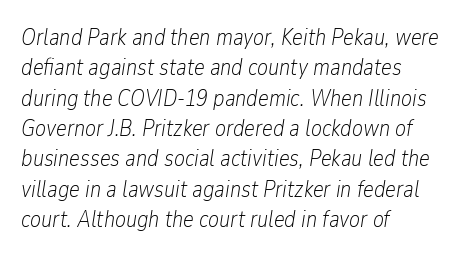
{"italic": "yes", "lean": "right", "slant_degrees": 9, "bold": "no", "underline": "no", "align": "left", "line_spacing": "normal", "line_spacing_ratio": 1.32, "letter_spacing": "normal", "letter_spacing_em": 0.0, "glyph_px": 23}
